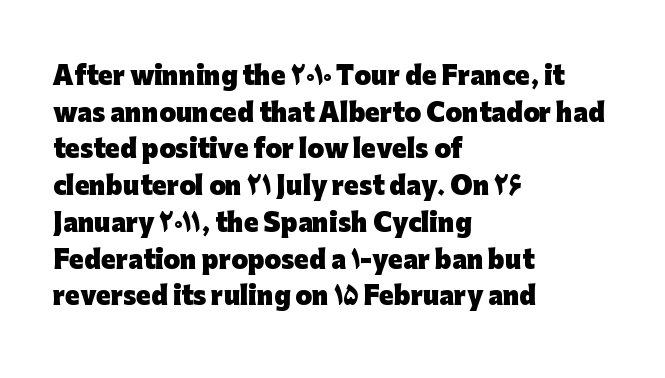
The image shows 24 px bold type, upright; set left-aligned, normal line spacing (1.53x), normal letter spacing, not underlined.
